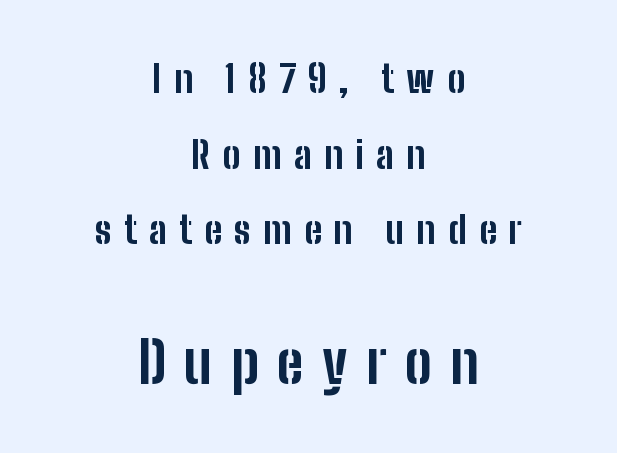
Q: Is the text bold? A: Yes.
Q: Is the text italic (slanted)? A: No, it is upright.
Q: Is the typeface a serif or a sans-serif typeface? A: Sans-serif.
Q: Is the text underlined? A: No.
Q: How is the paragraph aligned? A: Centered.
Q: Is the spacing between letters normal or unusually wide? A: Unusually wide.
Q: Is the spacing between lines tight, normal or loose? A: Loose.
Q: Which block of text is set in a larger size, the first (top) or the second (bottom)? A: The second (bottom) one.
Q: Width (condensed, normal, or wide)? A: Condensed.
Q: Stroke contrast? A: Low.
Q: x-height? A: Medium.
Q: Monospaced? A: No.
